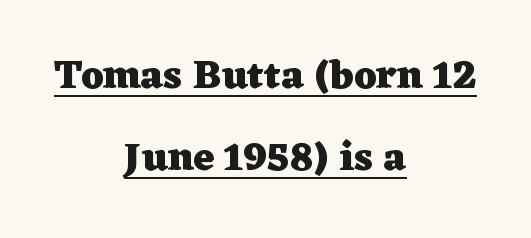
Q: Is the text bold? A: Yes.
Q: Is the text italic (slanted)? A: No, it is upright.
Q: Is the typeface a serif or a sans-serif typeface? A: Serif.
Q: Is the text underlined? A: Yes.
Q: How is the paragraph aligned? A: Centered.
Q: Is the spacing between letters normal or unusually wide? A: Normal.
Q: Is the spacing between lines tight, normal or loose? A: Loose.
Q: Width (condensed, normal, or wide)? A: Wide.
Q: Stroke contrast? A: Low.
Q: x-height? A: Medium.
Q: Monospaced? A: No.
